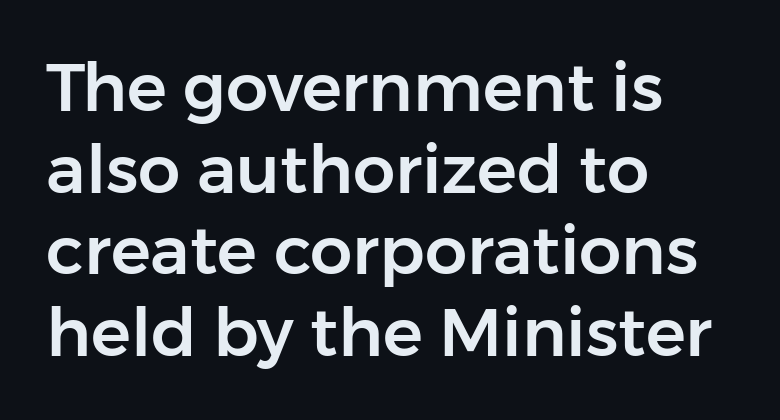
{"serif": "no", "italic": "no", "width": "normal", "stroke_contrast": "low", "x_height": "medium", "monospaced": "no", "underline": "no", "align": "left", "line_spacing_ratio": 1.22, "letter_spacing": "normal", "letter_spacing_em": 0.0, "glyph_px": 67}
